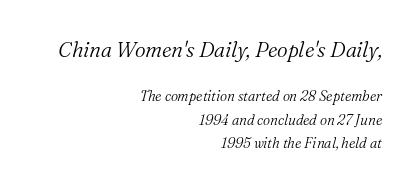
Interline gaps are of average width in this sample. Quick note: italic. Is the type heavy? It reads as light-to-regular instead. Glance below the letters and you will spot only blank space.
